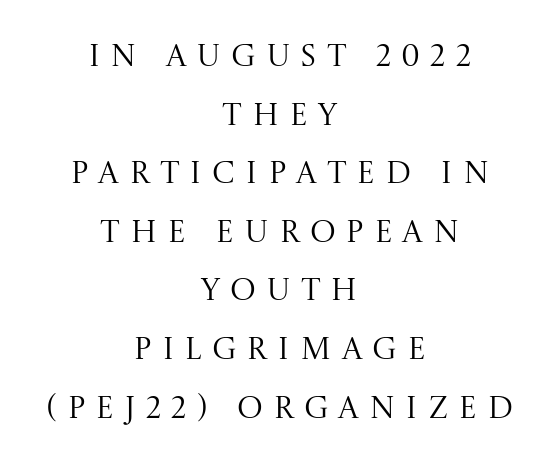
Q: Is the text bold? A: No.
Q: Is the text italic (slanted)? A: No, it is upright.
Q: Is the typeface a serif or a sans-serif typeface? A: Serif.
Q: Is the text underlined? A: No.
Q: How is the paragraph aligned? A: Centered.
Q: Is the spacing between letters normal or unusually wide? A: Unusually wide.
Q: Width (condensed, normal, or wide)? A: Normal.
Q: Stroke contrast? A: Medium.
Q: x-height? A: Large.
Q: Monospaced? A: No.
